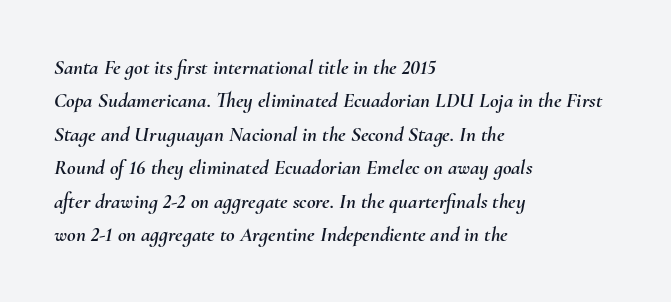
{"italic": "yes", "lean": "right", "slant_degrees": 10, "underline": "no", "align": "left", "line_spacing": "normal", "line_spacing_ratio": 1.59, "letter_spacing": "normal", "letter_spacing_em": 0.0, "glyph_px": 21}
